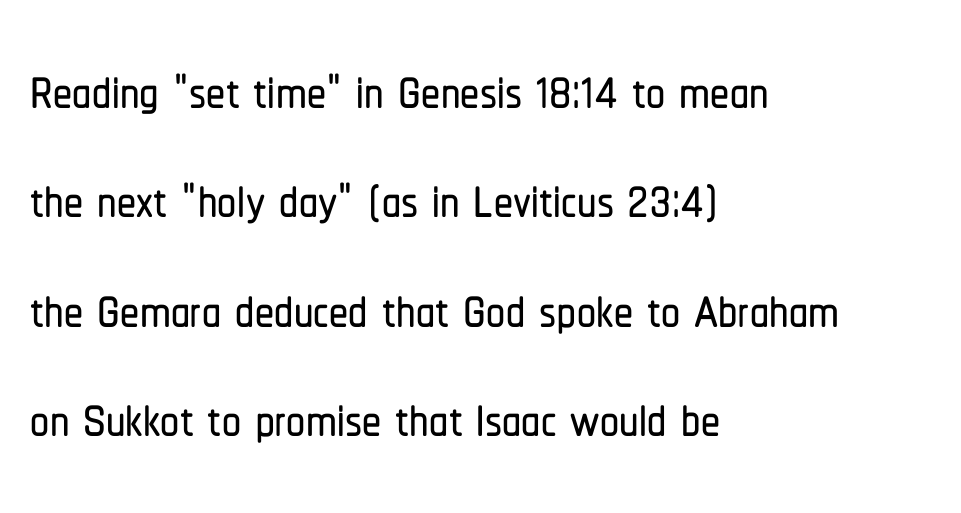
{"serif": "no", "italic": "no", "width": "condensed", "stroke_contrast": "low", "x_height": "medium", "monospaced": "no", "underline": "no", "align": "left", "line_spacing": "normal", "line_spacing_ratio": 1.44, "letter_spacing": "normal", "letter_spacing_em": 0.0, "glyph_px": 76}
